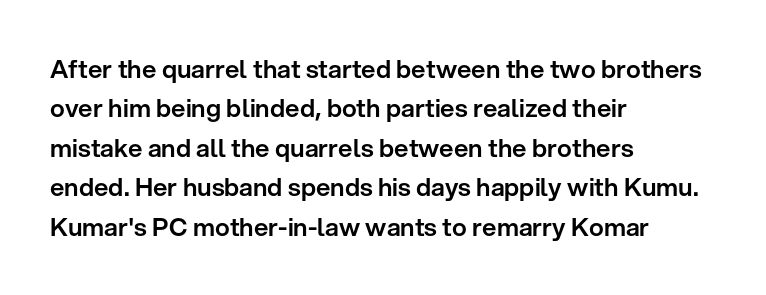
The setting favours the left margin, as ordinary paragraphs usually do. Is there any slant? The stems are plumb. A bare baseline throughout the passage. The letterforms sit shoulder to shoulder at normal distance. These lines sit exactly where default settings would place them.
